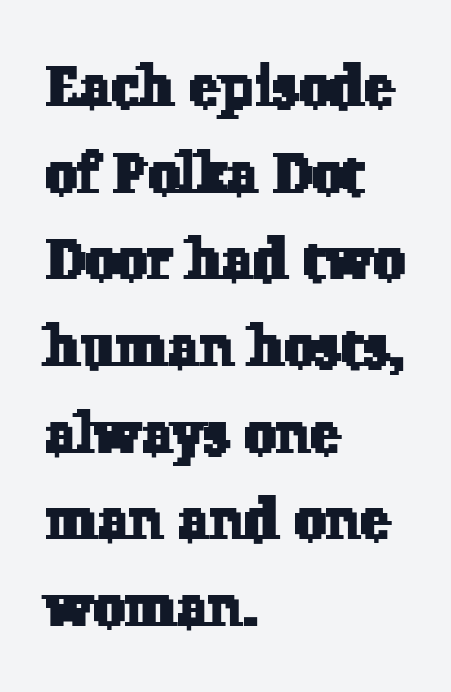
Q: Is the typeface a serif or a sans-serif typeface? A: Serif.
Q: Is the text underlined? A: No.
Q: How is the paragraph aligned? A: Left-aligned.
Q: Is the spacing between letters normal or unusually wide? A: Normal.
Q: Is the spacing between lines tight, normal or loose? A: Normal.
Q: Width (condensed, normal, or wide)? A: Normal.
Q: Stroke contrast? A: Low.
Q: x-height? A: Medium.
Q: Monospaced? A: No.
